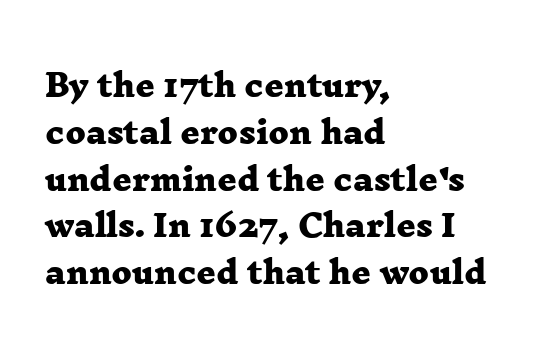
Q: Is the text bold? A: Yes.
Q: Is the typeface a serif or a sans-serif typeface? A: Serif.
Q: Is the text underlined? A: No.
Q: How is the paragraph aligned? A: Left-aligned.
Q: Is the spacing between letters normal or unusually wide? A: Normal.
Q: Is the spacing between lines tight, normal or loose? A: Normal.
Q: Width (condensed, normal, or wide)? A: Wide.
Q: Stroke contrast? A: Low.
Q: x-height? A: Medium.
Q: Monospaced? A: No.
